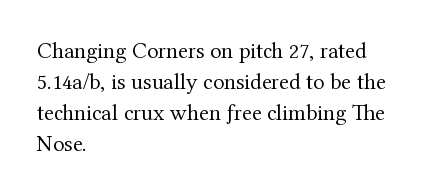
Q: Is the text bold? A: No.
Q: Is the text italic (slanted)? A: No, it is upright.
Q: Is the text underlined? A: No.
Q: How is the paragraph aligned? A: Left-aligned.
Q: Is the spacing between letters normal or unusually wide? A: Normal.
Q: Is the spacing between lines tight, normal or loose? A: Normal.
